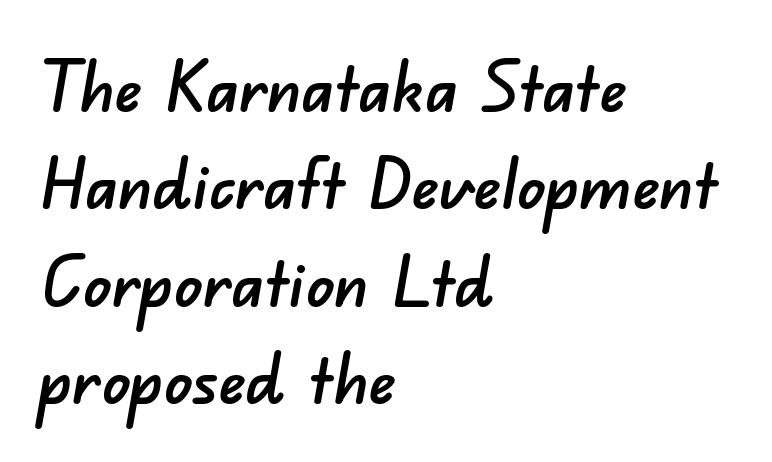
The image shows 69 px sans-serif type; set left-aligned, normal line spacing (1.41x), normal letter spacing, not underlined; low stroke contrast and a small x-height.
